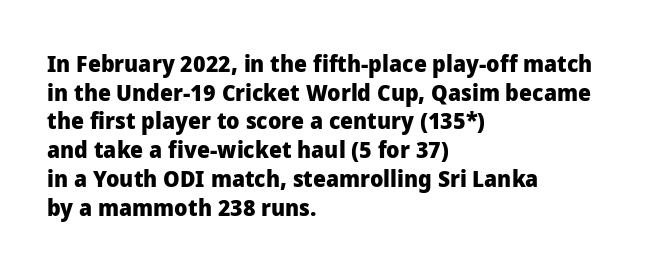
In CSS terms this would be text-align: left. On the weight axis this lands at bold, roughly 700. No word sits above an underline. Regarding leading, the lines here are spaced in the standard way. Quick note: not italic, upright. Glyph-to-glyph distance matches everyday printed text.
